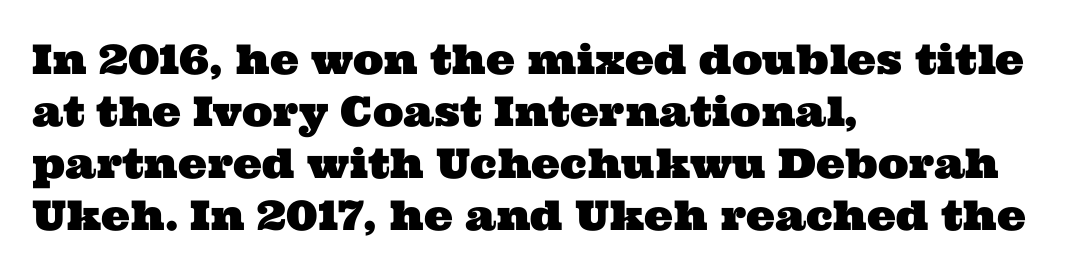
{"serif": "yes", "width": "wide", "stroke_contrast": "medium", "x_height": "medium", "monospaced": "no", "underline": "no", "align": "left", "line_spacing": "normal", "line_spacing_ratio": 1.27, "letter_spacing": "normal", "letter_spacing_em": 0.0, "glyph_px": 41}
